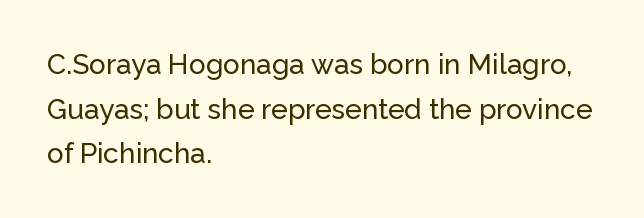
The image shows 28 px sans-serif type, upright; set left-aligned, normal line spacing (1.59x), normal letter spacing, not underlined; low stroke contrast and a medium x-height.
